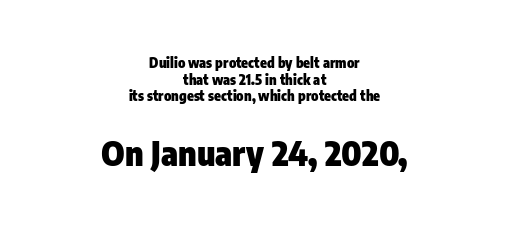
Q: Is the text bold? A: Yes.
Q: Is the text italic (slanted)? A: No, it is upright.
Q: Is the typeface a serif or a sans-serif typeface? A: Sans-serif.
Q: Is the text underlined? A: No.
Q: How is the paragraph aligned? A: Centered.
Q: Is the spacing between letters normal or unusually wide? A: Normal.
Q: Which block of text is set in a larger size, the first (top) or the second (bottom)? A: The second (bottom) one.
Q: Width (condensed, normal, or wide)? A: Condensed.
Q: Stroke contrast? A: Low.
Q: x-height? A: Medium.
Q: Monospaced? A: No.
